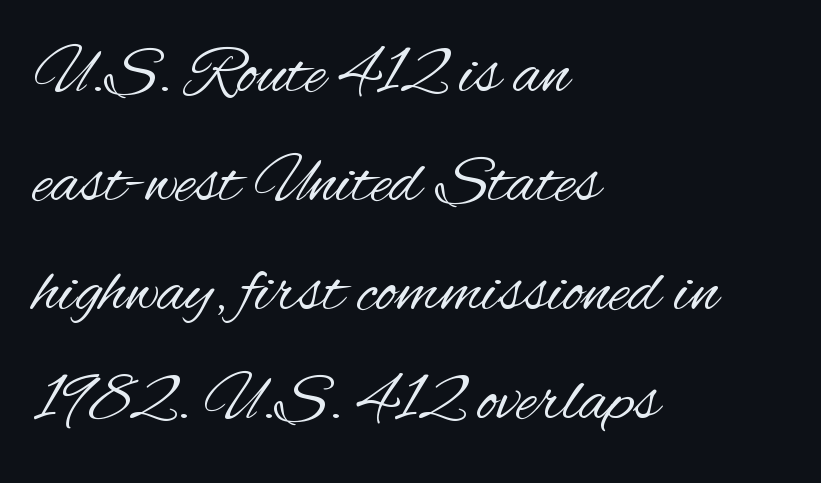
Honestly, the letter spacing is just normal — you wouldn't notice it. Has an underline been added? It has not. Serifs: no, the terminals of the letterforms are clean. Stroke thickness stays within the range of a standard reading face or lighter.
